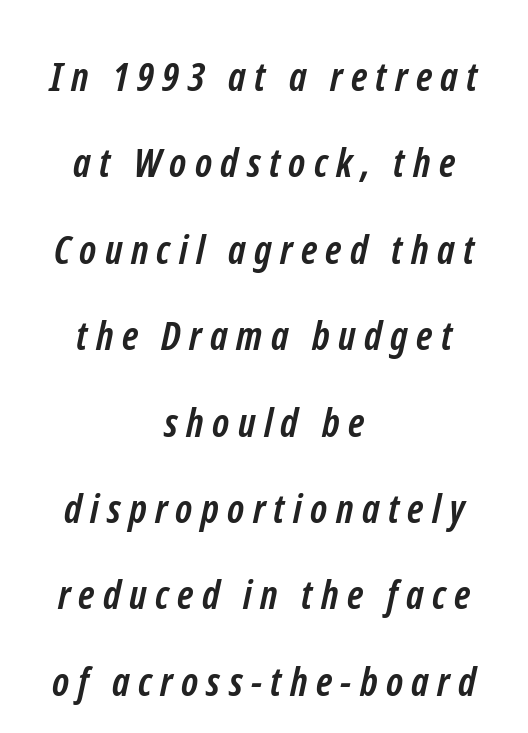
Q: Is the text bold? A: Yes.
Q: Is the typeface a serif or a sans-serif typeface? A: Sans-serif.
Q: Is the text underlined? A: No.
Q: How is the paragraph aligned? A: Centered.
Q: Is the spacing between letters normal or unusually wide? A: Unusually wide.
Q: Is the spacing between lines tight, normal or loose? A: Loose.
Q: Width (condensed, normal, or wide)? A: Condensed.
Q: Stroke contrast? A: Low.
Q: x-height? A: Medium.
Q: Monospaced? A: No.
